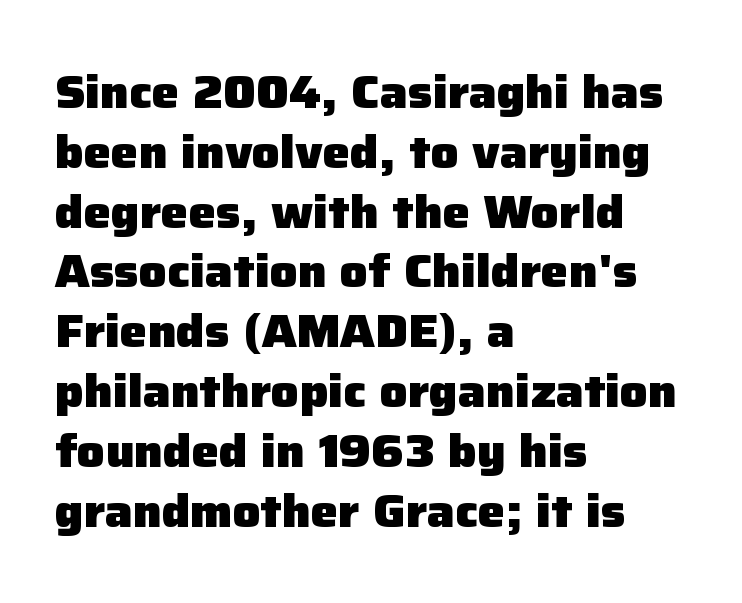
The leading is moderate, giving the passage an even texture. Examine the stroke ends and you'll find no serifs. A full-strength bold gives these letters their thick strokes. Characters remain perfectly vertical along every line. Descenders are the only things crossing below the line. The face used here is proportionally spaced, like ordinary book or web type.
